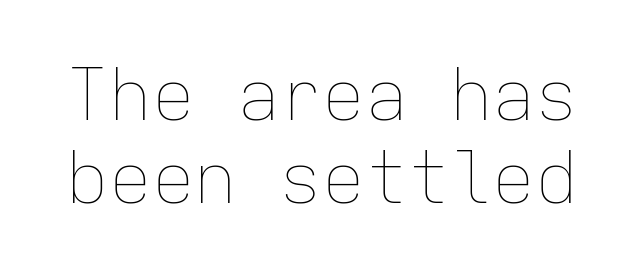
The image shows 71 px thin type, upright, monospaced; set line spacing 1.17x, normal letter spacing, not underlined; low stroke contrast and a medium x-height.
